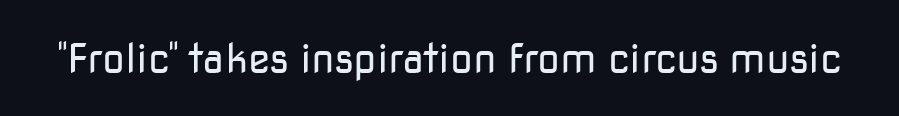
{"serif": "no", "italic": "no", "bold": "no", "weight": "regular", "width": "normal", "stroke_contrast": "low", "x_height": "medium", "monospaced": "no", "underline": "no", "letter_spacing": "normal", "letter_spacing_em": 0.0, "glyph_px": 41}
